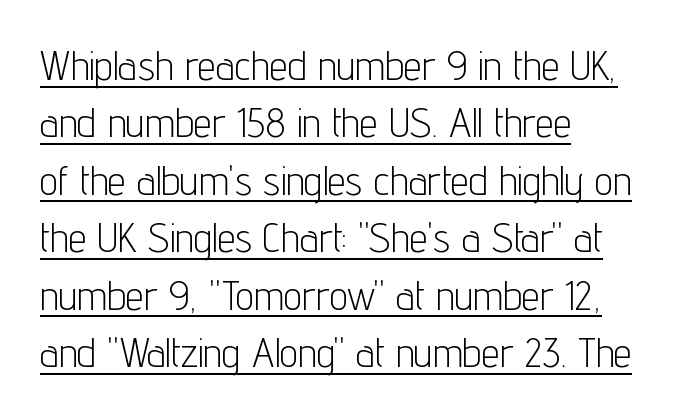
The image shows 41 px light, condensed sans-serif type, upright; set left-aligned, normal line spacing (1.4x), normal letter spacing, underlined; low stroke contrast and a medium x-height.
